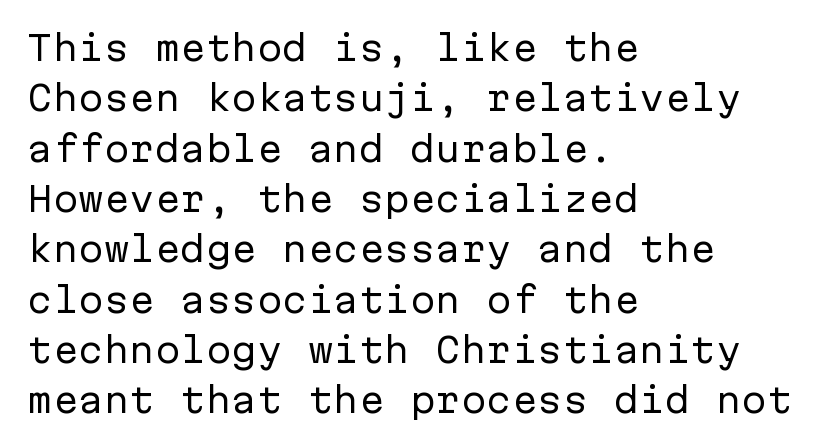
Q: Is the text bold? A: No.
Q: Is the text italic (slanted)? A: No, it is upright.
Q: Is the typeface a serif or a sans-serif typeface? A: Sans-serif.
Q: Is the text underlined? A: No.
Q: How is the paragraph aligned? A: Left-aligned.
Q: Is the spacing between letters normal or unusually wide? A: Normal.
Q: Is the spacing between lines tight, normal or loose? A: Normal.
Q: Width (condensed, normal, or wide)? A: Normal.
Q: Stroke contrast? A: Low.
Q: x-height? A: Medium.
Q: Monospaced? A: Yes.
